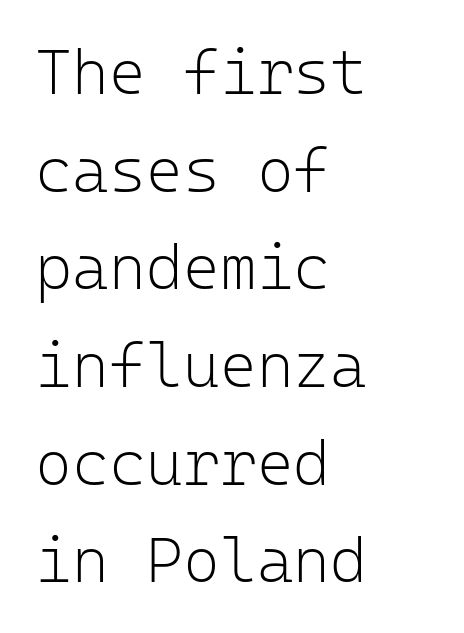
Q: Is the text bold? A: No.
Q: Is the text italic (slanted)? A: No, it is upright.
Q: Is the typeface a serif or a sans-serif typeface? A: Sans-serif.
Q: Is the text underlined? A: No.
Q: How is the paragraph aligned? A: Left-aligned.
Q: Is the spacing between letters normal or unusually wide? A: Normal.
Q: Is the spacing between lines tight, normal or loose? A: Normal.
Q: Width (condensed, normal, or wide)? A: Normal.
Q: Stroke contrast? A: Low.
Q: x-height? A: Medium.
Q: Monospaced? A: Yes.
